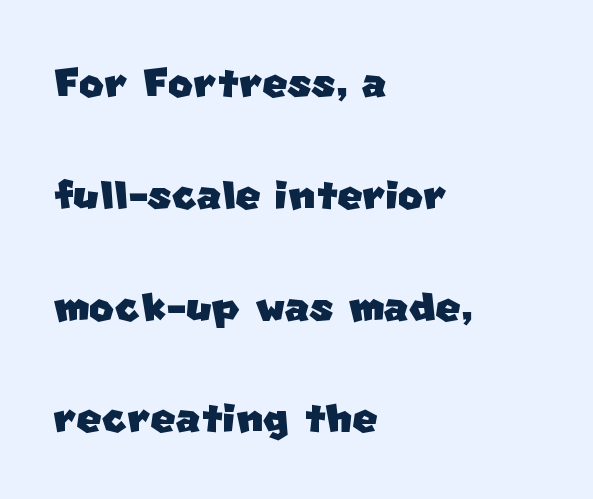
Q: Is the typeface a serif or a sans-serif typeface? A: Sans-serif.
Q: Is the text underlined? A: No.
Q: How is the paragraph aligned? A: Left-aligned.
Q: Is the spacing between letters normal or unusually wide? A: Normal.
Q: Is the spacing between lines tight, normal or loose? A: Loose.
Q: Width (condensed, normal, or wide)? A: Normal.
Q: Stroke contrast? A: Low.
Q: x-height? A: Large.
Q: Monospaced? A: No.
